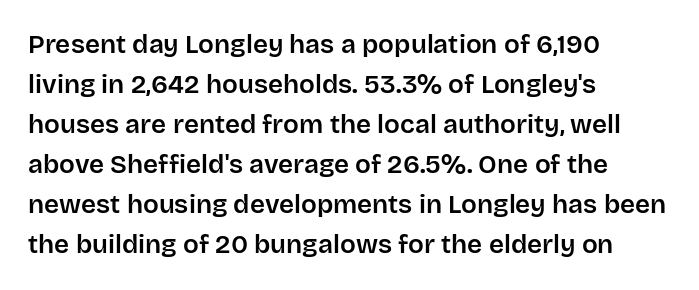
The image shows 26 px text type, upright; set left-aligned, normal line spacing (1.54x), normal letter spacing, not underlined.
